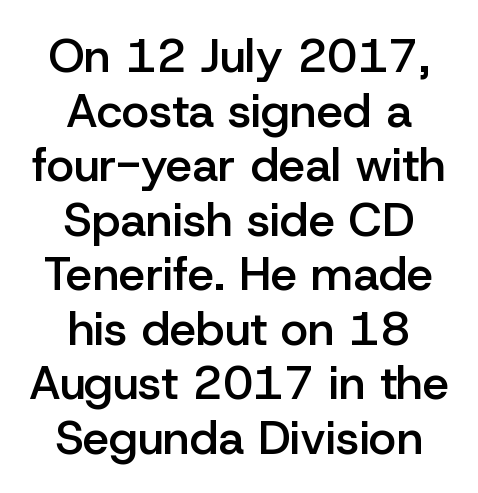
Q: Is the text bold? A: Semi-bold.
Q: Is the text italic (slanted)? A: No, it is upright.
Q: Is the typeface a serif or a sans-serif typeface? A: Sans-serif.
Q: Is the text underlined? A: No.
Q: How is the paragraph aligned? A: Centered.
Q: Is the spacing between letters normal or unusually wide? A: Normal.
Q: Width (condensed, normal, or wide)? A: Normal.
Q: Stroke contrast? A: Low.
Q: x-height? A: Medium.
Q: Monospaced? A: No.
